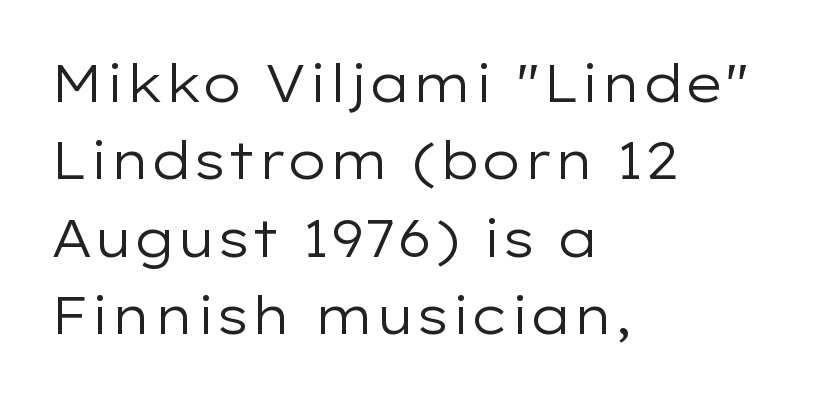
{"serif": "no", "italic": "no", "bold": "no", "weight": "regular", "width": "wide", "stroke_contrast": "low", "x_height": "medium", "monospaced": "no", "underline": "no", "align": "left", "line_spacing": "normal", "line_spacing_ratio": 1.49, "letter_spacing": "normal", "letter_spacing_em": 0.0, "glyph_px": 52}
